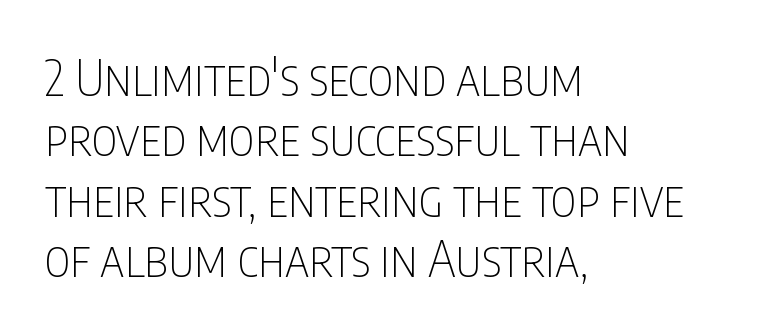
The image shows 49 px thin, condensed sans-serif type, upright; set left-aligned, line spacing 1.23x, normal letter spacing, not underlined; low stroke contrast and a large x-height.
